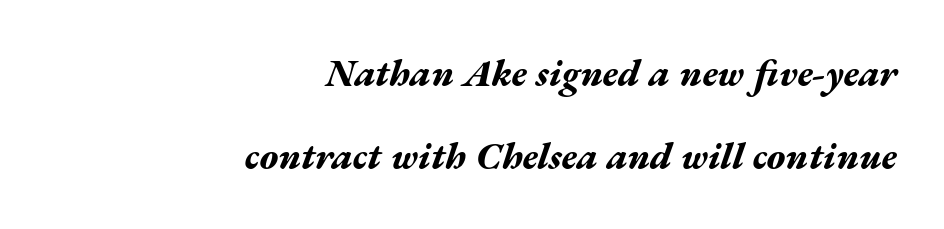
Each word holds together tightly as a unit, with standard inter-letter gaps. Nobody drew a line under any word here. Varying glyph widths throughout — classic text-font behaviour. Honestly, the rows look like they've been pulled way apart.
